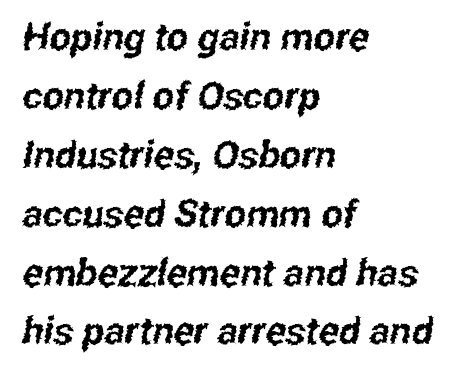
The image shows 38 px condensed sans-serif type; set left-aligned, normal line spacing (1.55x), normal letter spacing, not underlined; low stroke contrast and a medium x-height.
